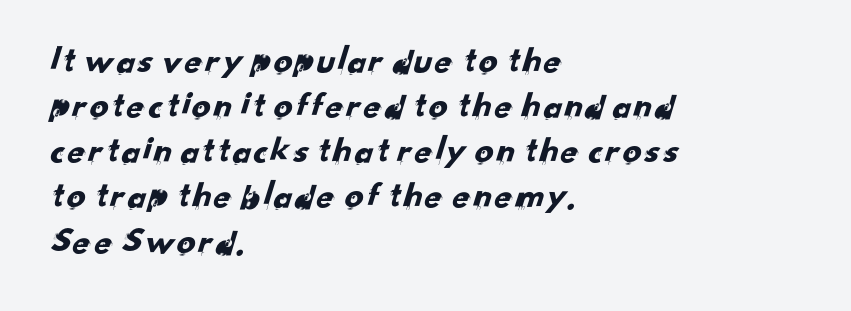
Caption: standard tracking, unaltered. Looks like regular typesetting: each glyph gets only the width it needs. This rendering uses left alignment, leaving the right contour irregular. Underlining? Definitely not there. Grotesque or geometric, the face here clearly has no serifs.
